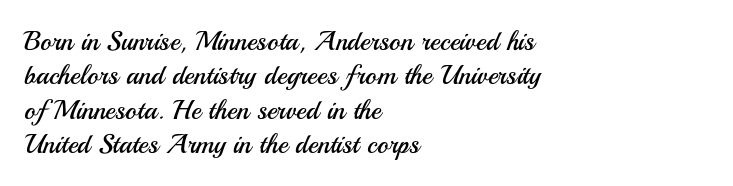
{"bold": "no", "underline": "no", "align": "left", "line_spacing": "normal", "line_spacing_ratio": 1.27, "letter_spacing": "normal", "letter_spacing_em": 0.0, "glyph_px": 27}
